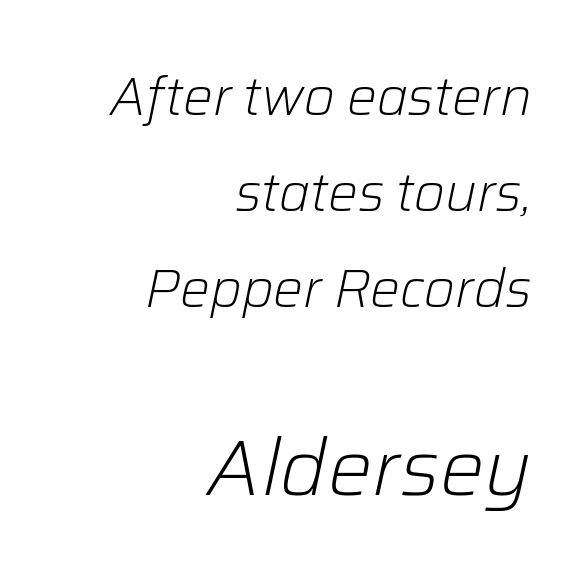
Inter-character spacing is left at the font's built-in metrics. Reading top to bottom, the characters get bigger at the block break. The ragged edge is on the left, which tells us the setting is flush right. An italicized treatment has been applied to the whole sample.
